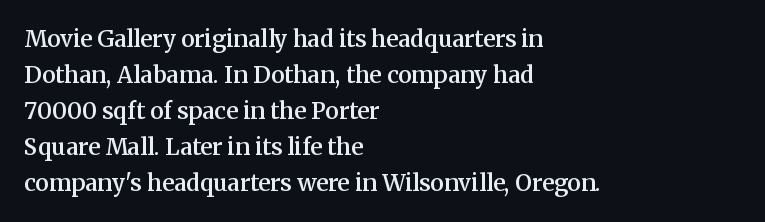
{"italic": "no", "bold": "semi", "underline": "no", "align": "left", "line_spacing": "normal", "line_spacing_ratio": 1.56, "letter_spacing": "normal", "letter_spacing_em": 0.0, "glyph_px": 23}
